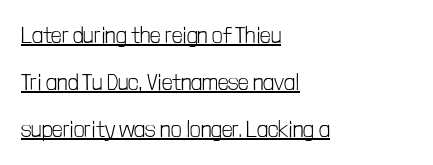
{"italic": "no", "bold": "no", "underline": "yes", "align": "left", "line_spacing": "loose", "line_spacing_ratio": 2.05, "letter_spacing": "normal", "letter_spacing_em": 0.0, "glyph_px": 23}
